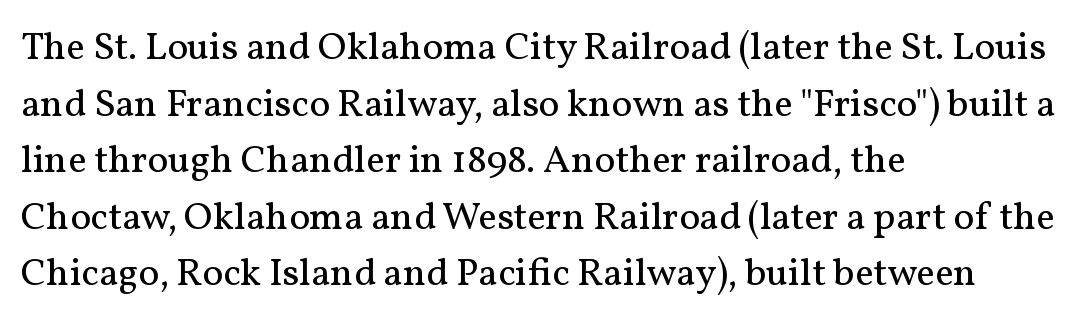
Q: Is the text bold? A: No.
Q: Is the text italic (slanted)? A: No, it is upright.
Q: Is the typeface a serif or a sans-serif typeface? A: Serif.
Q: Is the text underlined? A: No.
Q: How is the paragraph aligned? A: Left-aligned.
Q: Is the spacing between letters normal or unusually wide? A: Normal.
Q: Is the spacing between lines tight, normal or loose? A: Normal.
Q: Width (condensed, normal, or wide)? A: Normal.
Q: Stroke contrast? A: Medium.
Q: x-height? A: Medium.
Q: Monospaced? A: No.
